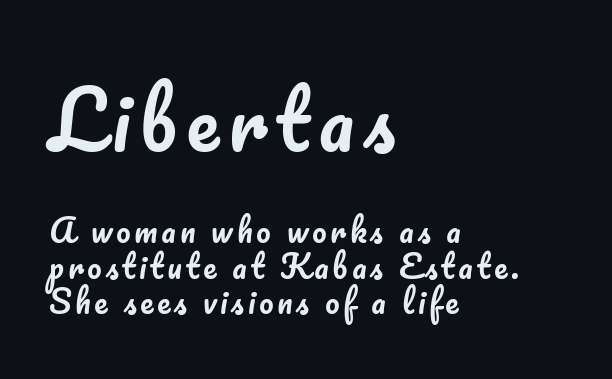
{"width": "normal", "stroke_contrast": "low", "x_height": "small", "monospaced": "no", "underline": "no", "align": "left", "line_spacing": "tight", "line_spacing_ratio": 1.12, "larger_block": "first", "size_ratio": 2.47, "glyph_px": 79}
